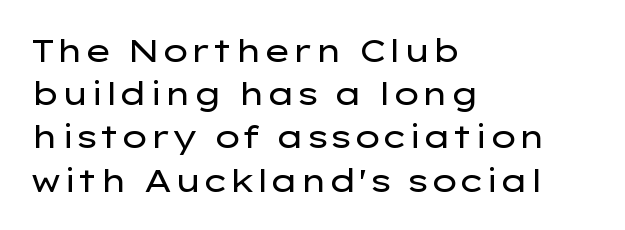
Line beginnings align vertically; line endings do not. Looks like regular typesetting: each glyph gets only the width it needs. The letterforms sit shoulder to shoulder at normal distance. The line-height multiplier appears to be the usual default. The designer went with a sans here, leaving each stem footless.
